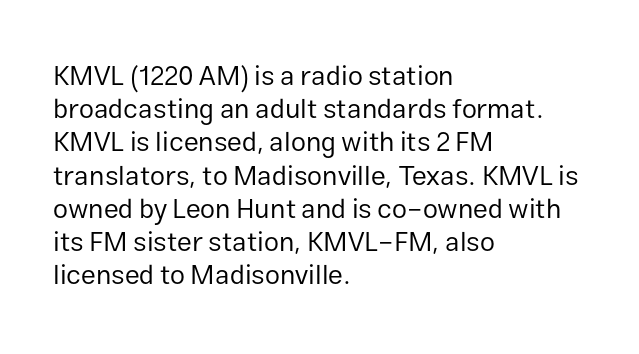
{"italic": "no", "bold": "no", "underline": "no", "align": "left", "line_spacing_ratio": 1.23, "letter_spacing": "normal", "letter_spacing_em": 0.0, "glyph_px": 27}
